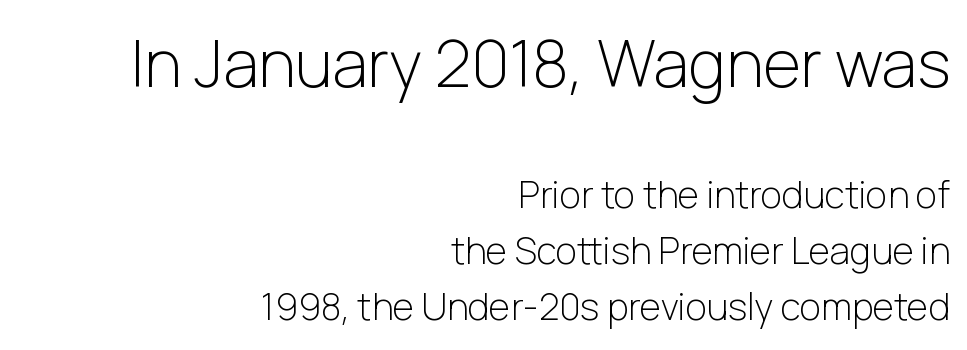
Quick note: underline off. The earlier block is typeset at a bigger size than the later block. Characters follow at the spacing the type designer built in. Line ends are locked; line starts wander. Typographically, this falls in the sans-serif category. The lettering stays uniformly vertical, giving the passage a roman look.
